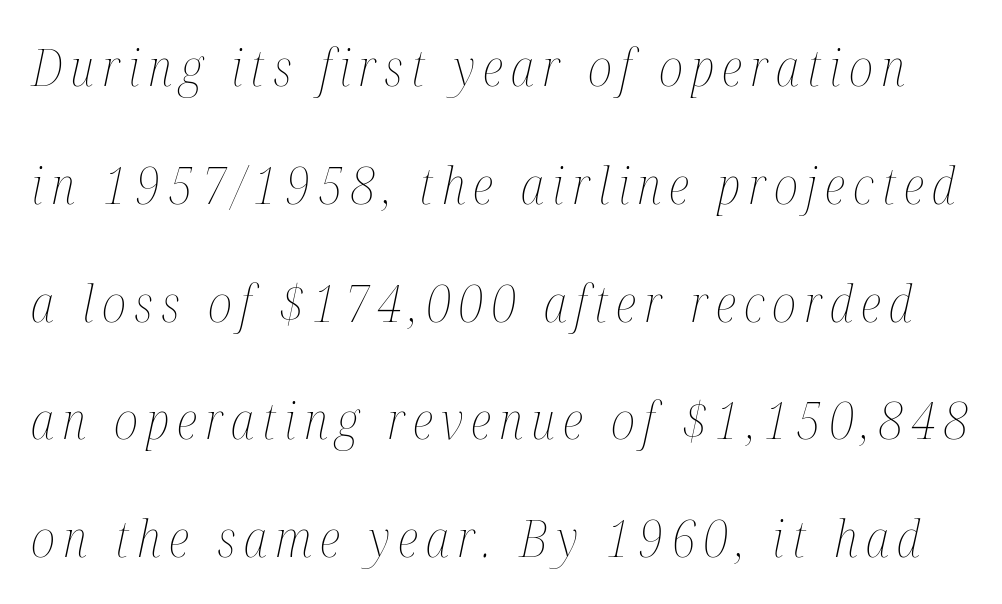
The image shows 51 px thin, condensed type, italic (leaning right); set loose line spacing (2.31x), not underlined; medium stroke contrast and a medium x-height.
